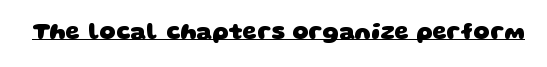
In designer terms, the underline attribute is active on this setting. Observe the ordinary spacing: letters are neighbours, not strangers. Weight: bold.
